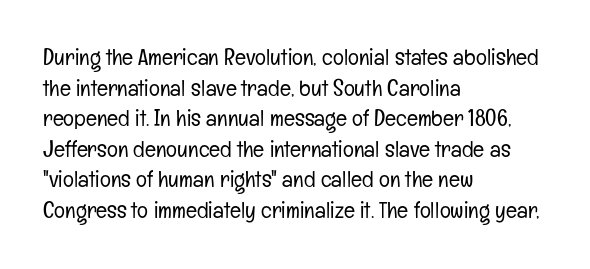
Vertical spacing — default. The text block is weighted toward the left margin, trailing off unevenly rightward. The baseline area is clear. These lines keep a tight, regular rhythm from letter to letter. No extra ink here — the face is not bold.
